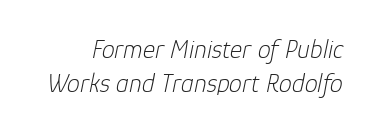
Q: Is the text bold? A: No.
Q: Is the text italic (slanted)? A: Yes, it leans right by about 12 degrees.
Q: Is the text underlined? A: No.
Q: Is the spacing between letters normal or unusually wide? A: Normal.
Q: Is the spacing between lines tight, normal or loose? A: Normal.
